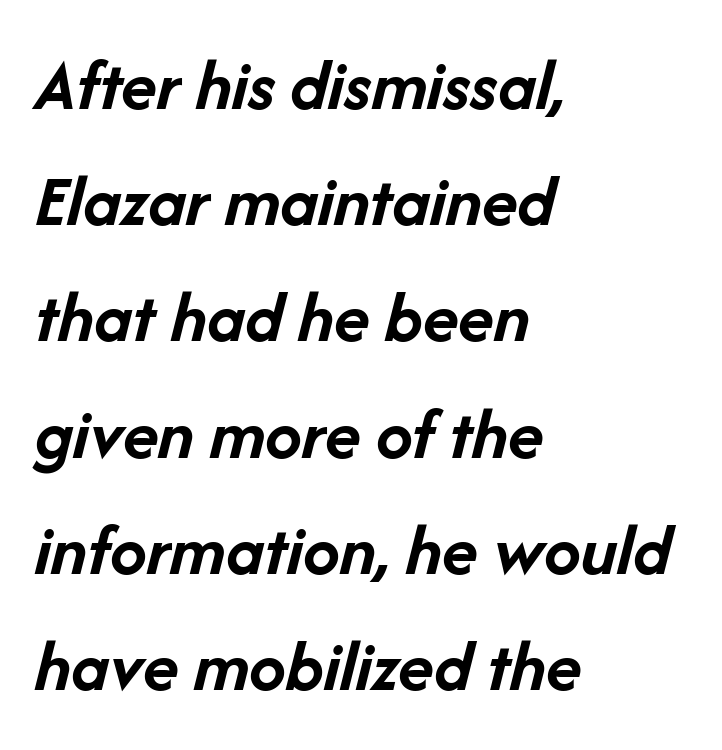
The image shows 74 px semibold type, italic (leaning right); set left-aligned, normal line spacing (1.57x), normal letter spacing, not underlined; low stroke contrast and a medium x-height.
